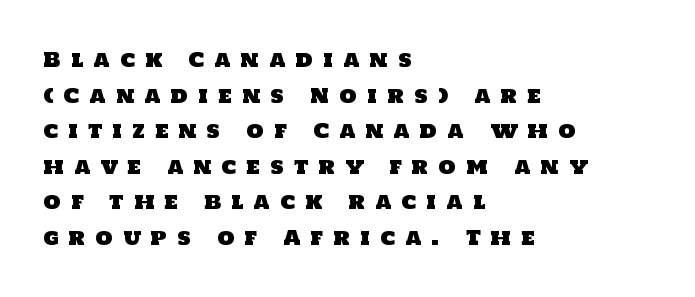
The image shows 20 px text type; set left-aligned, line spacing 1.78x, unusually wide letter spacing (+0.5 em), not underlined.
